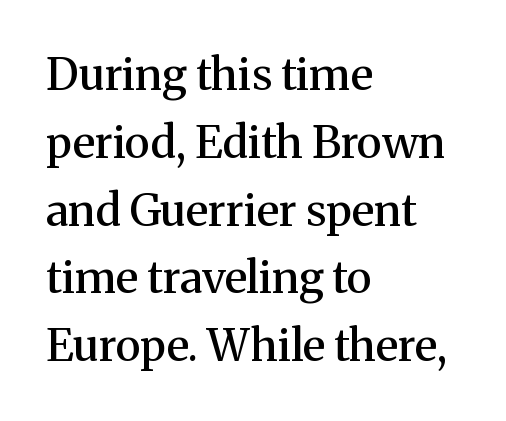
{"serif": "yes", "italic": "no", "bold": "semi", "weight": "semibold", "width": "normal", "stroke_contrast": "medium", "x_height": "medium", "monospaced": "no", "underline": "no", "align": "left", "line_spacing": "normal", "line_spacing_ratio": 1.54, "letter_spacing": "normal", "letter_spacing_em": 0.0, "glyph_px": 44}
